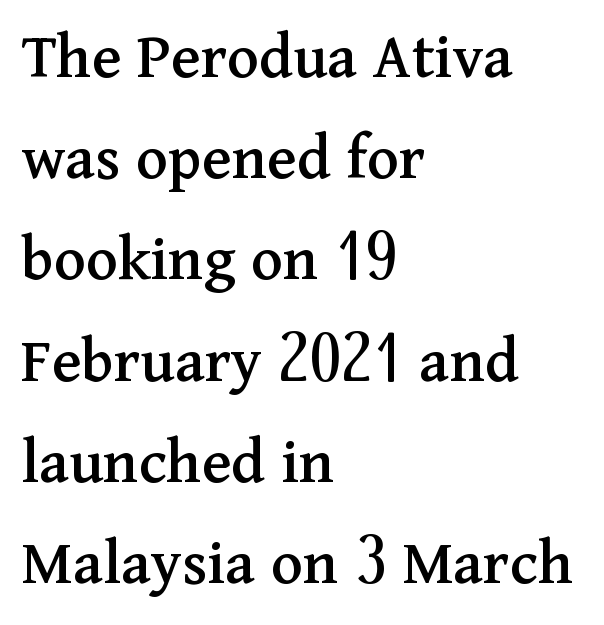
Small tapered or slab feet sit at the stroke ends, so this counts as serif. The line texture is even and compact thanks to regular tracking. Looks like regular typesetting: each glyph gets only the width it needs. The gap between lines stays unmarked. The ragged edge is on the right, which tells us the setting is flush left. What's the leading like? Ordinary, nothing unusual.
